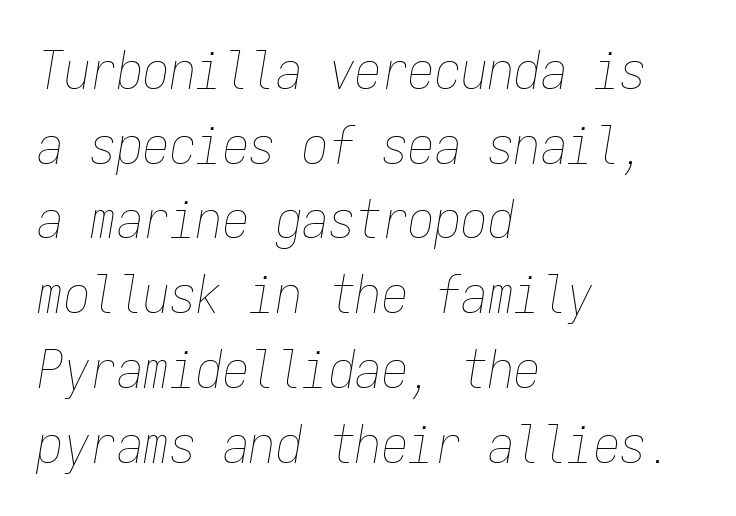
The rag falls on the right side of this text block. The passage shown is typed in a monospace face where columns stay perfectly aligned. Nobody drew a line under any word here. Reading down the column, the eye jumps a familiar distance to each next line.
